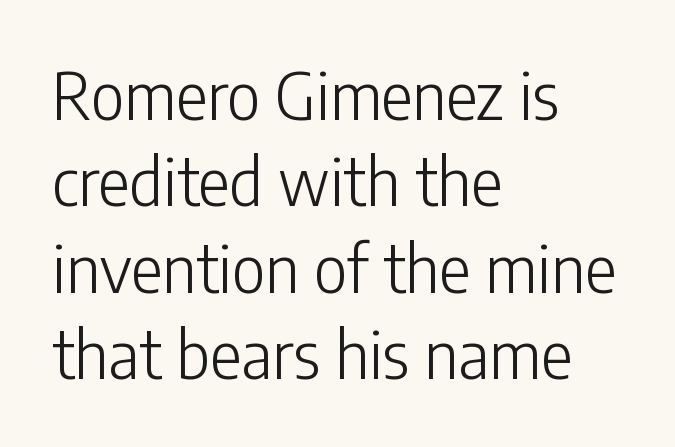
The image shows 66 px light, condensed sans-serif type, upright; set left-aligned, normal line spacing (1.31x), normal letter spacing, not underlined; low stroke contrast and a medium x-height.
